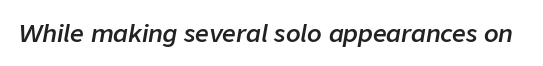
Q: Is the text bold? A: Semi-bold.
Q: Is the text italic (slanted)? A: Yes, it leans right by about 9 degrees.
Q: Is the text underlined? A: No.
Q: Is the spacing between letters normal or unusually wide? A: Normal.
